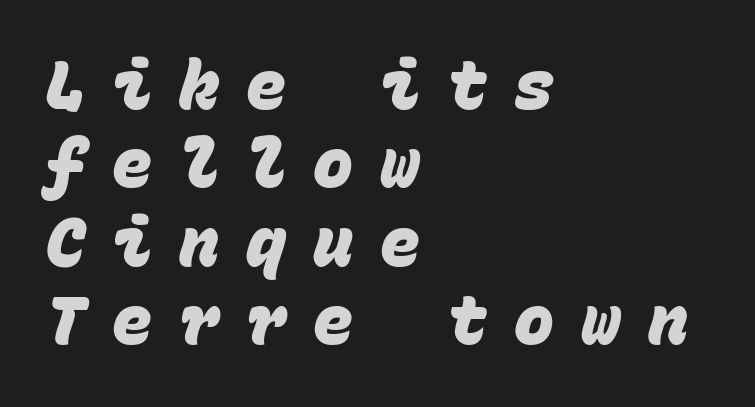
The image shows 67 px heavy sans-serif type, monospaced; set left-aligned, line spacing 1.17x, unusually wide letter spacing (+0.4 em), not underlined; low stroke contrast and a large x-height.
